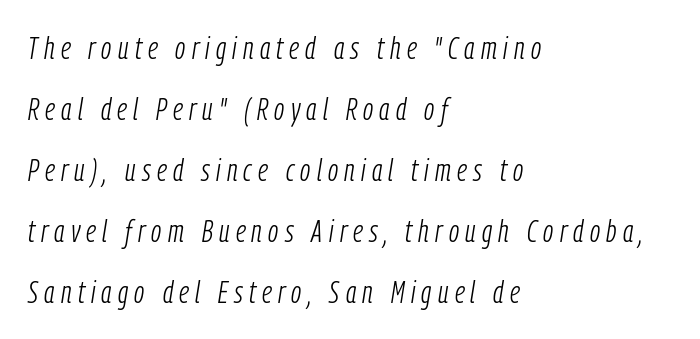
{"italic": "yes", "lean": "right", "slant_degrees": 9, "bold": "no", "weight": "light", "width": "condensed", "stroke_contrast": "low", "x_height": "medium", "monospaced": "no", "underline": "no", "align": "left", "line_spacing": "loose", "line_spacing_ratio": 1.97, "letter_spacing": "wide", "letter_spacing_em": 0.2, "glyph_px": 31}
